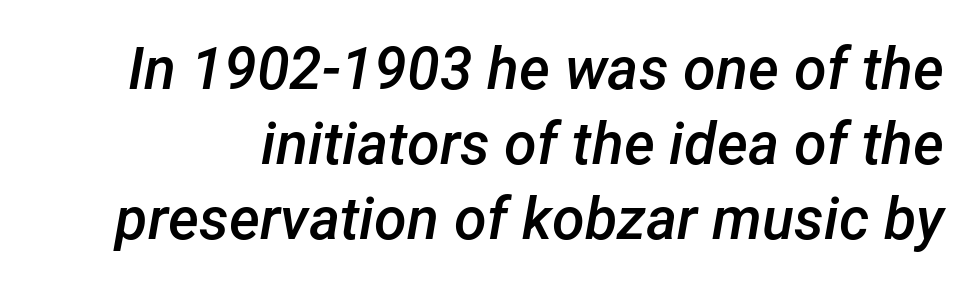
{"italic": "yes", "lean": "right", "slant_degrees": 12, "bold": "semi", "weight": "semibold", "width": "normal", "stroke_contrast": "low", "x_height": "medium", "monospaced": "no", "underline": "no", "line_spacing": "normal", "line_spacing_ratio": 1.27, "letter_spacing": "normal", "letter_spacing_em": 0.0, "glyph_px": 59}
